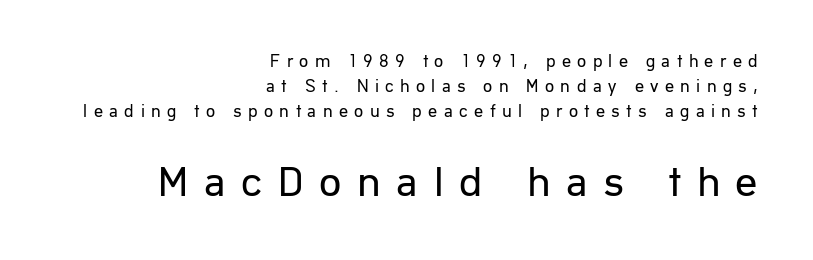
{"serif": "no", "italic": "no", "bold": "no", "weight": "regular", "width": "normal", "stroke_contrast": "low", "x_height": "medium", "monospaced": "no", "underline": "no", "align": "right", "line_spacing": "normal", "line_spacing_ratio": 1.4, "letter_spacing": "wide", "letter_spacing_em": 0.35, "larger_block": "second", "size_ratio": 2.44, "glyph_px": 44}
